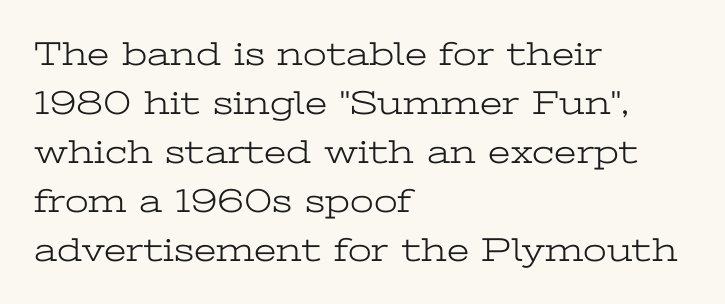
The image shows 34 px light, wide serif type, upright; set left-aligned, normal line spacing (1.44x), normal letter spacing, not underlined; low stroke contrast and a medium x-height.
